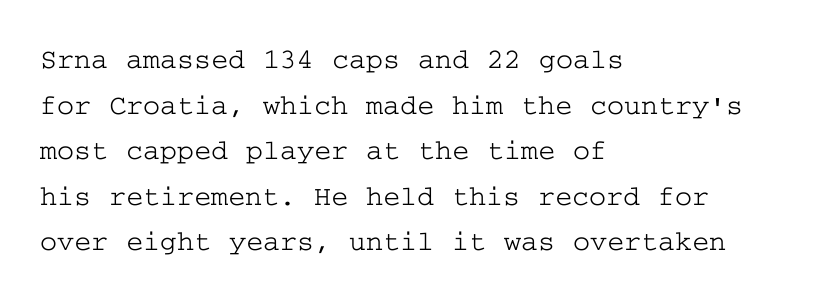
Underlining? Definitely not there. Each new line begins a customary step beneath the previous one. Look at the tracking — it's just the regular setting, nothing added. Tall strokes in this sample are plumb rather than angled.
